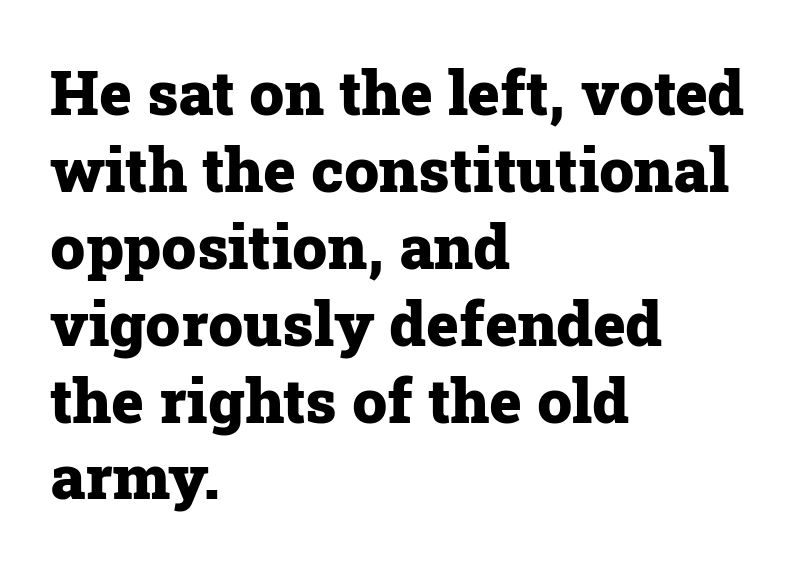
Q: Is the text bold? A: Yes.
Q: Is the text italic (slanted)? A: No, it is upright.
Q: Is the typeface a serif or a sans-serif typeface? A: Serif.
Q: Is the text underlined? A: No.
Q: How is the paragraph aligned? A: Left-aligned.
Q: Is the spacing between letters normal or unusually wide? A: Normal.
Q: Width (condensed, normal, or wide)? A: Normal.
Q: Stroke contrast? A: Low.
Q: x-height? A: Medium.
Q: Monospaced? A: No.
